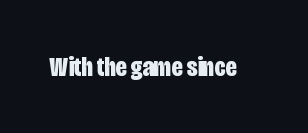
Q: Is the text bold? A: Yes.
Q: Is the text italic (slanted)? A: No, it is upright.
Q: Is the typeface a serif or a sans-serif typeface? A: Sans-serif.
Q: Is the text underlined? A: No.
Q: Is the spacing between letters normal or unusually wide? A: Normal.
Q: Width (condensed, normal, or wide)? A: Condensed.
Q: Stroke contrast? A: Low.
Q: x-height? A: Large.
Q: Monospaced? A: No.
